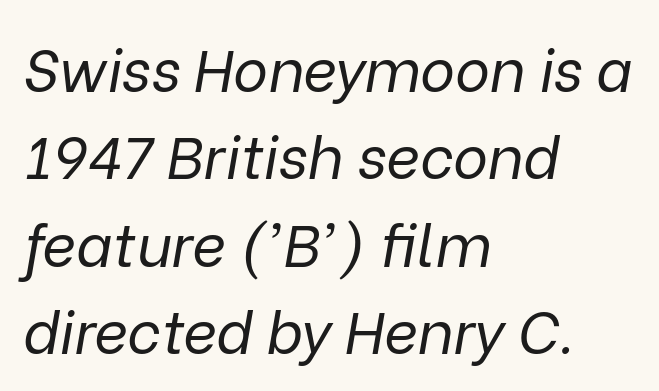
The image shows 59 px regular-weight type, italic (leaning right); set left-aligned, normal line spacing (1.48x), normal letter spacing, not underlined; low stroke contrast and a medium x-height.
